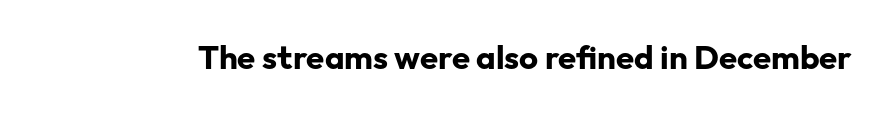
{"serif": "no", "italic": "no", "bold": "yes", "weight": "bold", "width": "normal", "stroke_contrast": "low", "x_height": "medium", "monospaced": "no", "underline": "no", "letter_spacing": "normal", "letter_spacing_em": 0.0, "glyph_px": 33}
